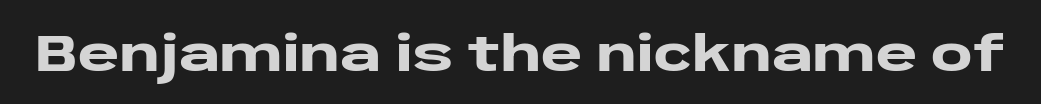
{"serif": "no", "italic": "no", "bold": "yes", "weight": "heavy", "width": "wide", "stroke_contrast": "low", "x_height": "large", "monospaced": "no", "underline": "no", "letter_spacing": "normal", "letter_spacing_em": 0.0, "glyph_px": 50}
